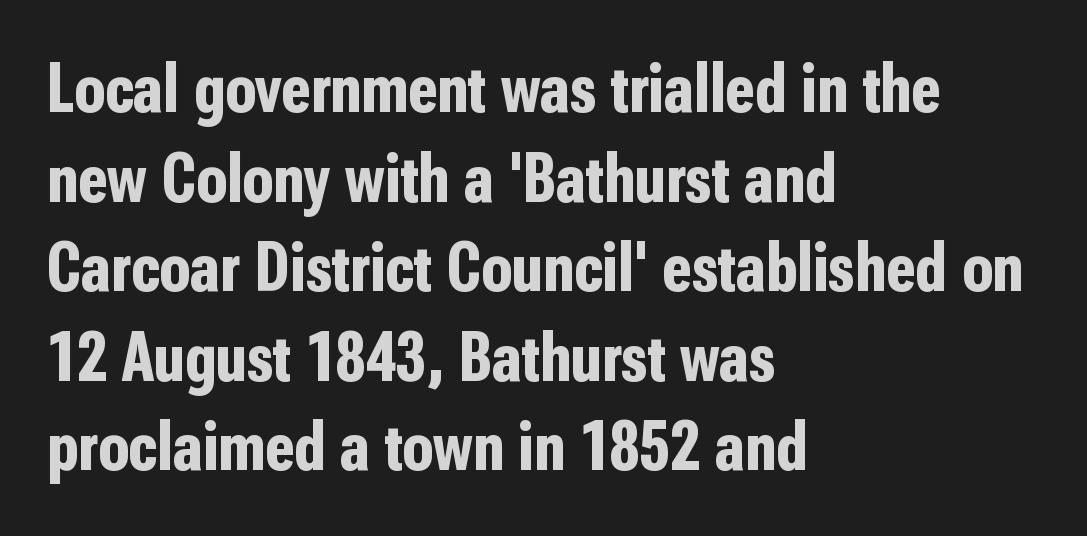
The image shows 70 px bold, condensed sans-serif type, upright; set left-aligned, normal line spacing (1.28x), normal letter spacing, not underlined; low stroke contrast and a medium x-height.
